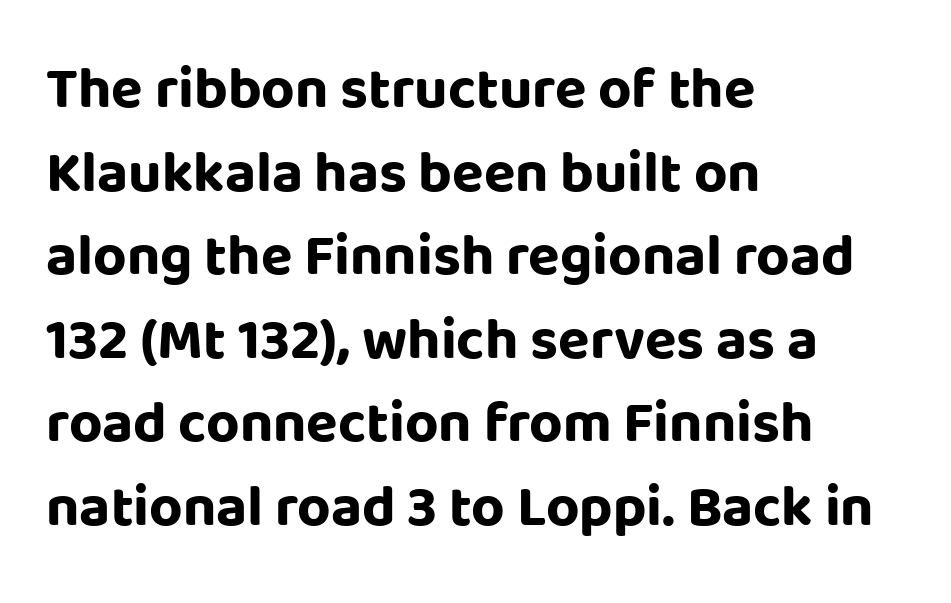
The image shows 58 px bold sans-serif type, upright; set left-aligned, normal line spacing (1.44x), normal letter spacing, not underlined; low stroke contrast and a large x-height.
